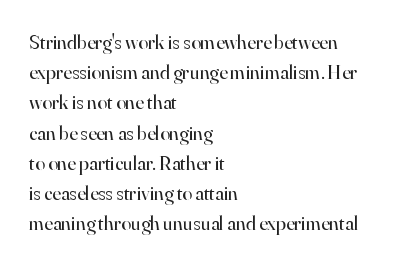
{"italic": "no", "bold": "no", "underline": "no", "align": "left", "line_spacing": "normal", "line_spacing_ratio": 1.51, "letter_spacing": "normal", "letter_spacing_em": 0.0, "glyph_px": 20}
